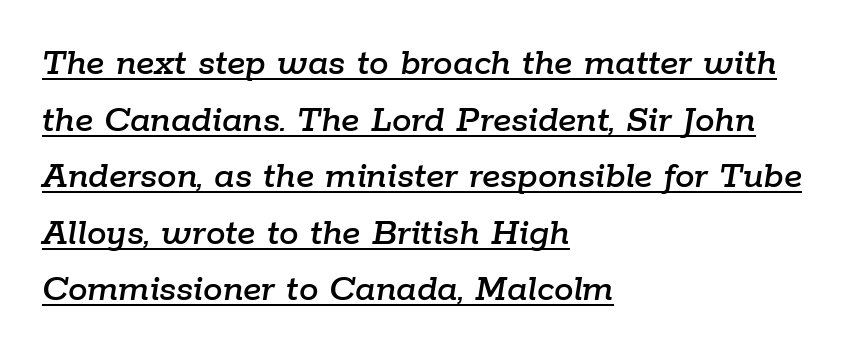
The image shows 39 px text type, italic (leaning right); set left-aligned, normal line spacing (1.45x), normal letter spacing, underlined; low stroke contrast and a medium x-height.
